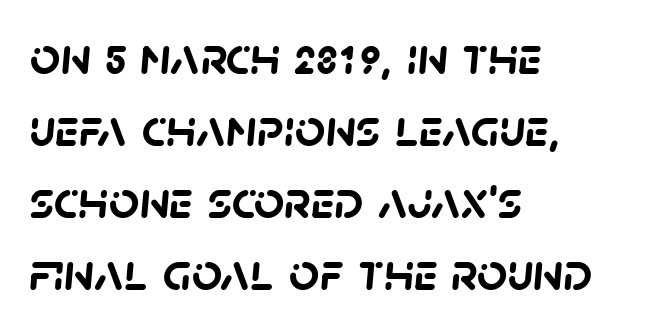
Each new line begins a customary step beneath the previous one. Is the block centered? No — it sits flush against the left margin. Is this a sans? Yes — the strokes have no serifs. The glyphs are unaccompanied by any horizontal stroke below them. Each glyph is drawn with heavy, bold strokes.
